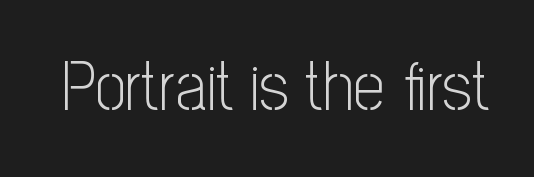
{"serif": "no", "italic": "no", "bold": "no", "weight": "light", "width": "condensed", "stroke_contrast": "low", "x_height": "medium", "monospaced": "no", "underline": "no", "letter_spacing": "normal", "letter_spacing_em": 0.0, "glyph_px": 69}
